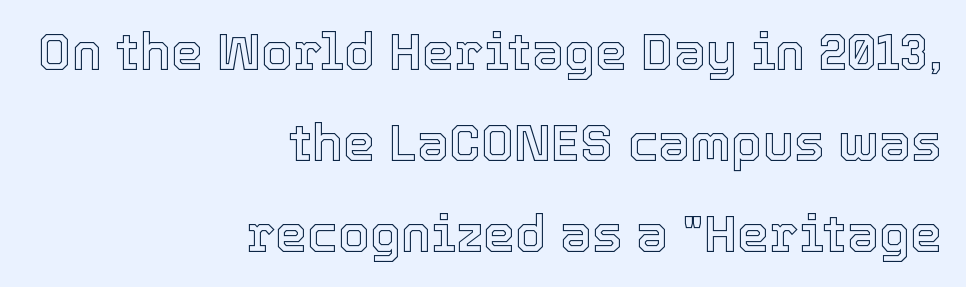
Q: Is the text italic (slanted)? A: No, it is upright.
Q: Is the text underlined? A: No.
Q: How is the paragraph aligned? A: Right-aligned.
Q: Is the spacing between letters normal or unusually wide? A: Normal.
Q: Width (condensed, normal, or wide)? A: Normal.
Q: x-height? A: Medium.
Q: Monospaced? A: No.
